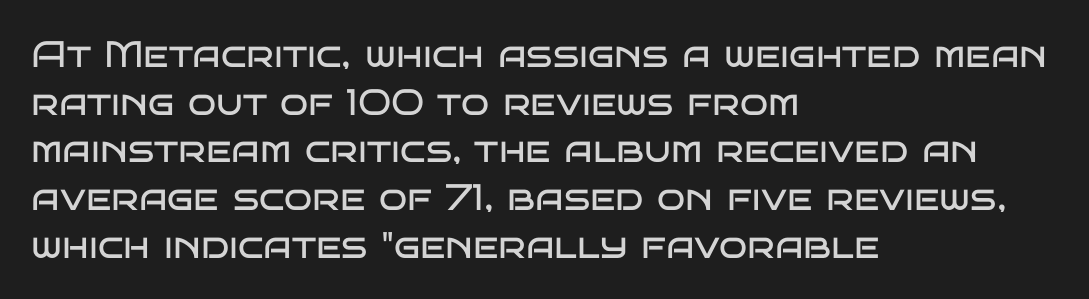
{"serif": "no", "italic": "no", "bold": "no", "weight": "regular", "width": "wide", "stroke_contrast": "low", "x_height": "large", "monospaced": "no", "underline": "no", "align": "left", "line_spacing": "normal", "line_spacing_ratio": 1.29, "letter_spacing": "normal", "letter_spacing_em": 0.0, "glyph_px": 37}
